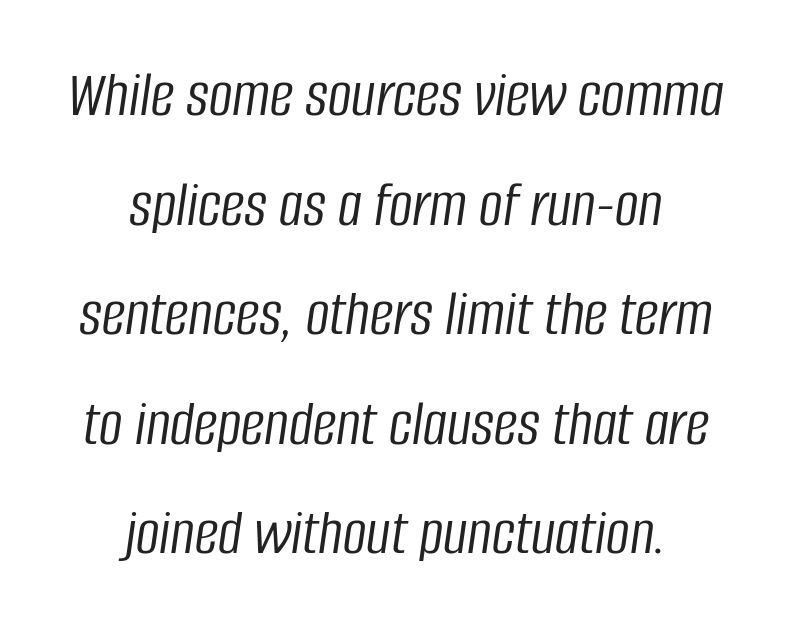
{"italic": "yes", "lean": "right", "slant_degrees": 8, "bold": "no", "weight": "light", "width": "condensed", "stroke_contrast": "low", "x_height": "large", "monospaced": "no", "underline": "no", "align": "center", "line_spacing": "normal", "line_spacing_ratio": 1.66, "letter_spacing": "normal", "letter_spacing_em": 0.0, "glyph_px": 66}
